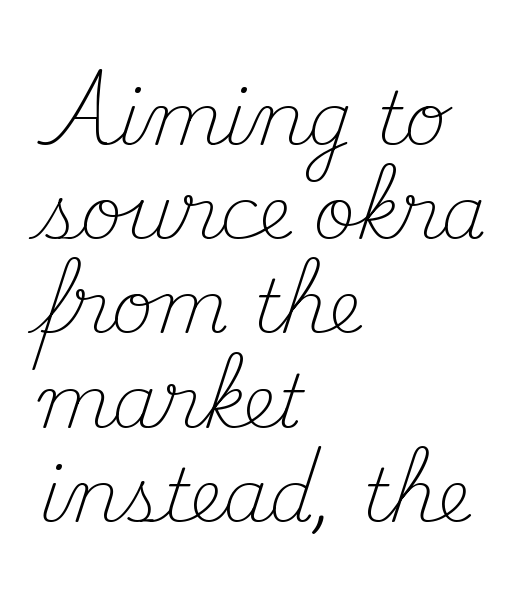
{"serif": "yes", "bold": "no", "weight": "light", "width": "normal", "stroke_contrast": "medium", "x_height": "small", "monospaced": "no", "underline": "no", "align": "left", "line_spacing": "normal", "line_spacing_ratio": 1.29, "letter_spacing": "normal", "letter_spacing_em": 0.0, "glyph_px": 73}
